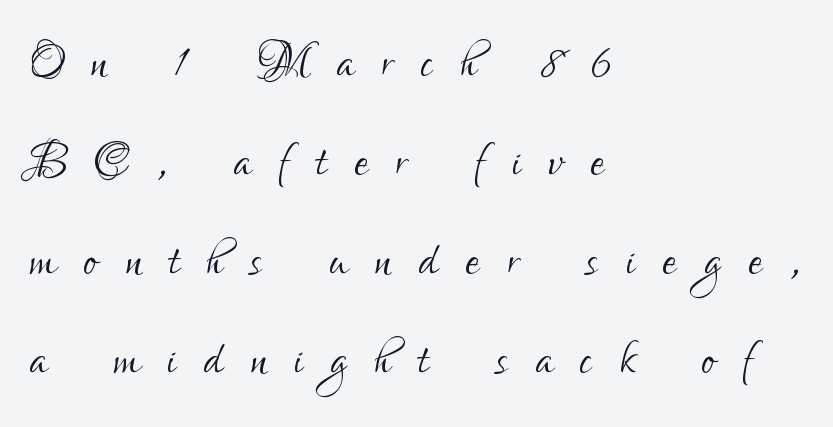
{"serif": "no", "bold": "no", "weight": "light", "width": "condensed", "stroke_contrast": "low", "x_height": "small", "monospaced": "no", "underline": "no", "align": "left", "line_spacing": "normal", "line_spacing_ratio": 1.57, "letter_spacing": "wide", "letter_spacing_em": 0.44, "glyph_px": 63}
